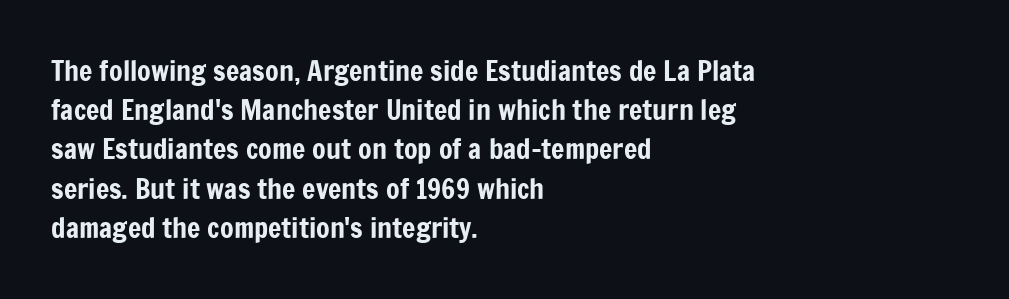
Unlike italic type, these characters show no tilt at all. These lines are rendered in a variable-pitch font. Does the leading feel generous? No, just average. Is the block centered? No — it sits flush against the left margin. Nobody drew a line under any word here.
